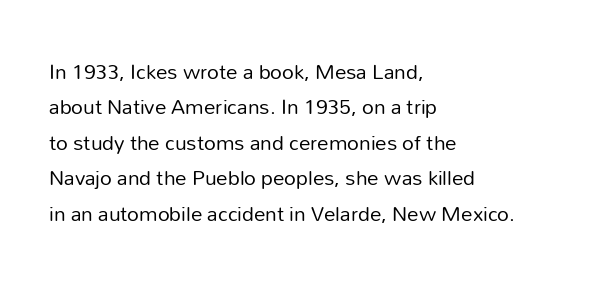
Q: Is the text bold? A: No.
Q: Is the text italic (slanted)? A: No, it is upright.
Q: Is the text underlined? A: No.
Q: How is the paragraph aligned? A: Left-aligned.
Q: Is the spacing between letters normal or unusually wide? A: Normal.
Q: Is the spacing between lines tight, normal or loose? A: Normal.
